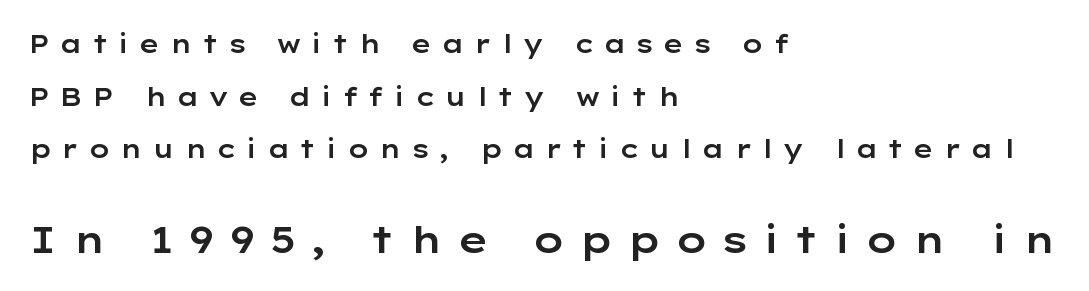
{"serif": "no", "italic": "no", "width": "wide", "stroke_contrast": "low", "x_height": "medium", "monospaced": "no", "underline": "no", "align": "left", "line_spacing": "loose", "line_spacing_ratio": 2.11, "letter_spacing": "wide", "letter_spacing_em": 0.35, "larger_block": "second", "size_ratio": 1.48, "glyph_px": 37}
